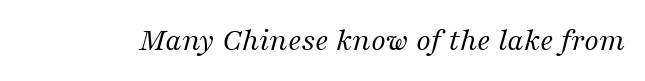
Is the letter spacing exaggerated? No — it looks like the ordinary default. No chunkiness to these letters — they're not bold. Does the lettering tilt? It does — this is italic. A bare baseline throughout the passage. Look at the bottom of the vertical strokes: they flare into serifs here.
